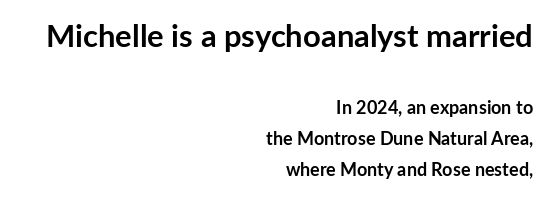
The space directly below the letters is spotless. Look at the stroke-to-counter ratio: heavy, a bold. Is there any slant? The stems are plumb. Horizontal alignment here is rightward, an uncommon choice for prose. These lines are composed in type without serifs. One glance says typical: line gaps are just what's usual.
